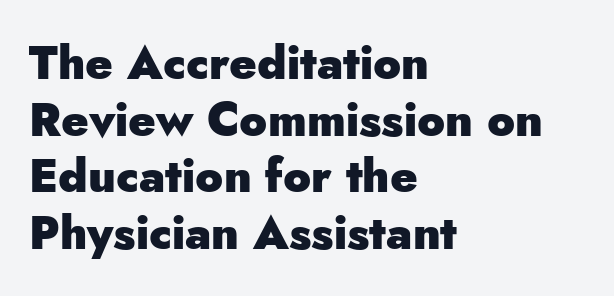
Q: Is the text bold? A: Yes.
Q: Is the text italic (slanted)? A: No, it is upright.
Q: Is the typeface a serif or a sans-serif typeface? A: Sans-serif.
Q: Is the text underlined? A: No.
Q: How is the paragraph aligned? A: Left-aligned.
Q: Is the spacing between letters normal or unusually wide? A: Normal.
Q: Width (condensed, normal, or wide)? A: Normal.
Q: Stroke contrast? A: Low.
Q: x-height? A: Small.
Q: Monospaced? A: No.
